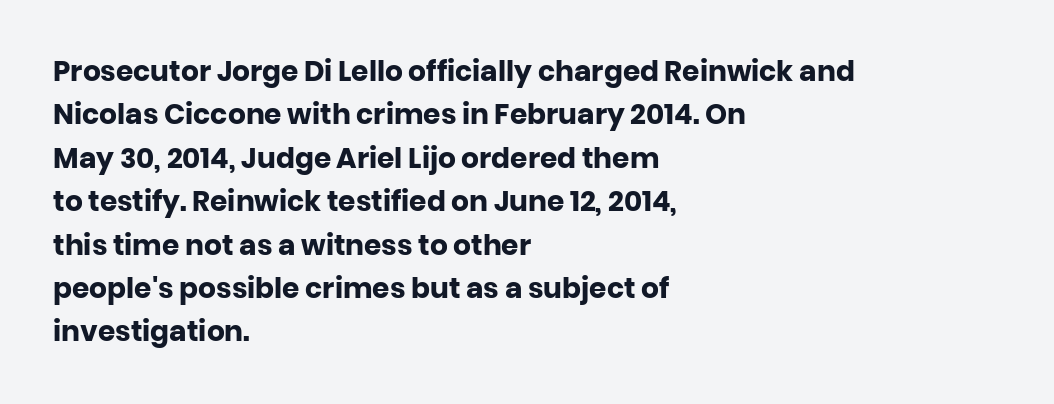
Q: Is the text bold? A: Yes.
Q: Is the text italic (slanted)? A: No, it is upright.
Q: Is the typeface a serif or a sans-serif typeface? A: Sans-serif.
Q: Is the text underlined? A: No.
Q: How is the paragraph aligned? A: Left-aligned.
Q: Is the spacing between letters normal or unusually wide? A: Normal.
Q: Is the spacing between lines tight, normal or loose? A: Normal.
Q: Width (condensed, normal, or wide)? A: Normal.
Q: Stroke contrast? A: Low.
Q: x-height? A: Large.
Q: Monospaced? A: No.
